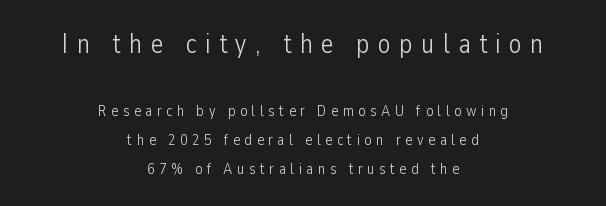
Q: Is the text bold? A: No.
Q: Is the text italic (slanted)? A: No, it is upright.
Q: Is the text underlined? A: No.
Q: How is the paragraph aligned? A: Centered.
Q: Is the spacing between letters normal or unusually wide? A: Unusually wide.
Q: Is the spacing between lines tight, normal or loose? A: Loose.
Q: Which block of text is set in a larger size, the first (top) or the second (bottom)? A: The first (top) one.
